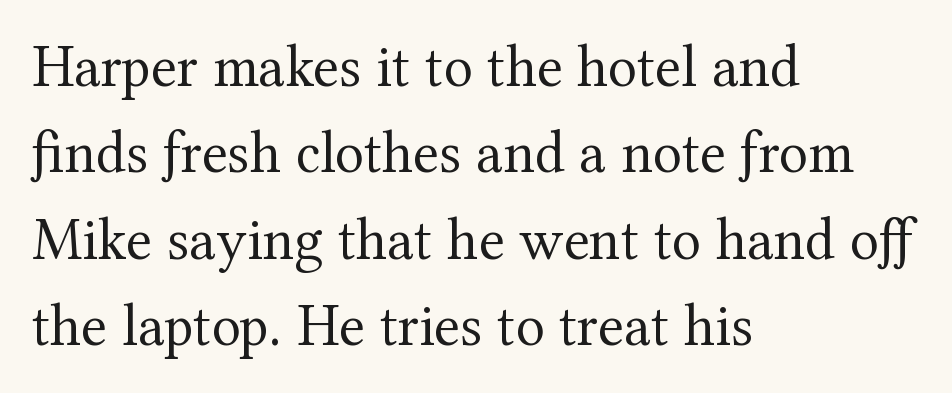
Q: Is the text bold? A: No.
Q: Is the text italic (slanted)? A: No, it is upright.
Q: Is the typeface a serif or a sans-serif typeface? A: Serif.
Q: Is the text underlined? A: No.
Q: How is the paragraph aligned? A: Left-aligned.
Q: Is the spacing between letters normal or unusually wide? A: Normal.
Q: Is the spacing between lines tight, normal or loose? A: Normal.
Q: Width (condensed, normal, or wide)? A: Normal.
Q: Stroke contrast? A: Medium.
Q: x-height? A: Medium.
Q: Monospaced? A: No.
